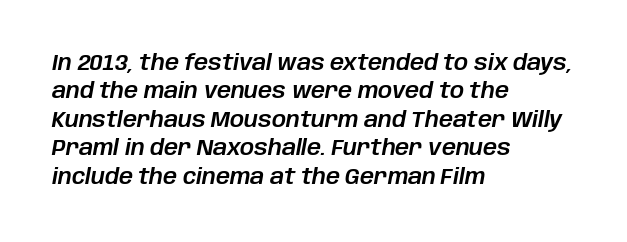
Q: Is the text italic (slanted)? A: Yes, it leans right by about 10 degrees.
Q: Is the text underlined? A: No.
Q: How is the paragraph aligned? A: Left-aligned.
Q: Is the spacing between letters normal or unusually wide? A: Normal.
Q: Is the spacing between lines tight, normal or loose? A: Normal.
